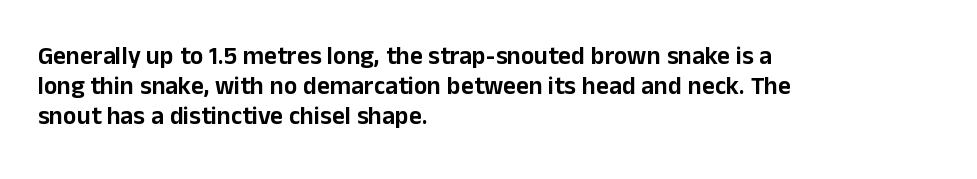
The image shows 25 px text type, upright; set left-aligned, line spacing 1.2x, normal letter spacing, not underlined.
